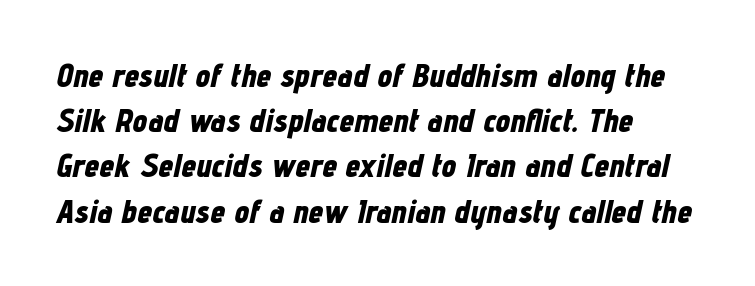
Q: Is the text bold? A: Yes.
Q: Is the text italic (slanted)? A: Yes, it leans right by about 12 degrees.
Q: Is the text underlined? A: No.
Q: How is the paragraph aligned? A: Left-aligned.
Q: Is the spacing between letters normal or unusually wide? A: Normal.
Q: Is the spacing between lines tight, normal or loose? A: Normal.
Q: Width (condensed, normal, or wide)? A: Condensed.
Q: Stroke contrast? A: Low.
Q: x-height? A: Medium.
Q: Monospaced? A: No.
